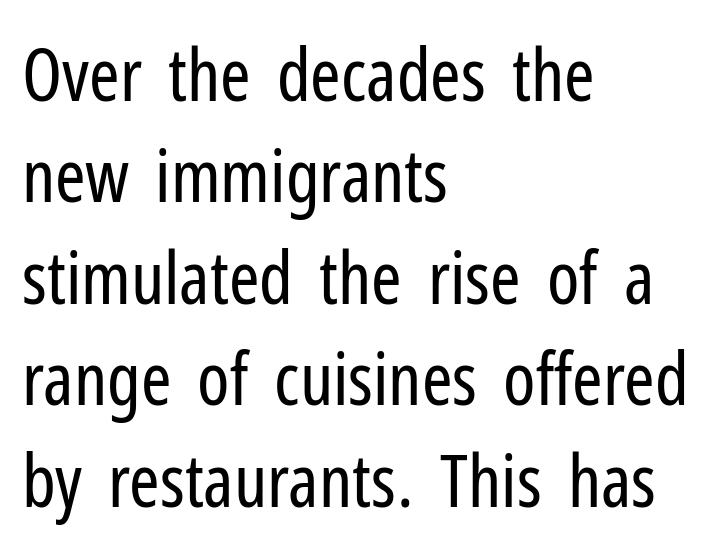
The image shows 73 px regular-weight, condensed sans-serif type, upright; set left-aligned, normal line spacing (1.39x), normal letter spacing, not underlined; low stroke contrast and a medium x-height.
